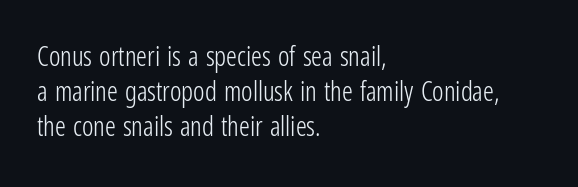
Q: Is the text bold? A: No.
Q: Is the text italic (slanted)? A: No, it is upright.
Q: Is the text underlined? A: No.
Q: How is the paragraph aligned? A: Left-aligned.
Q: Is the spacing between letters normal or unusually wide? A: Normal.
Q: Is the spacing between lines tight, normal or loose? A: Normal.
